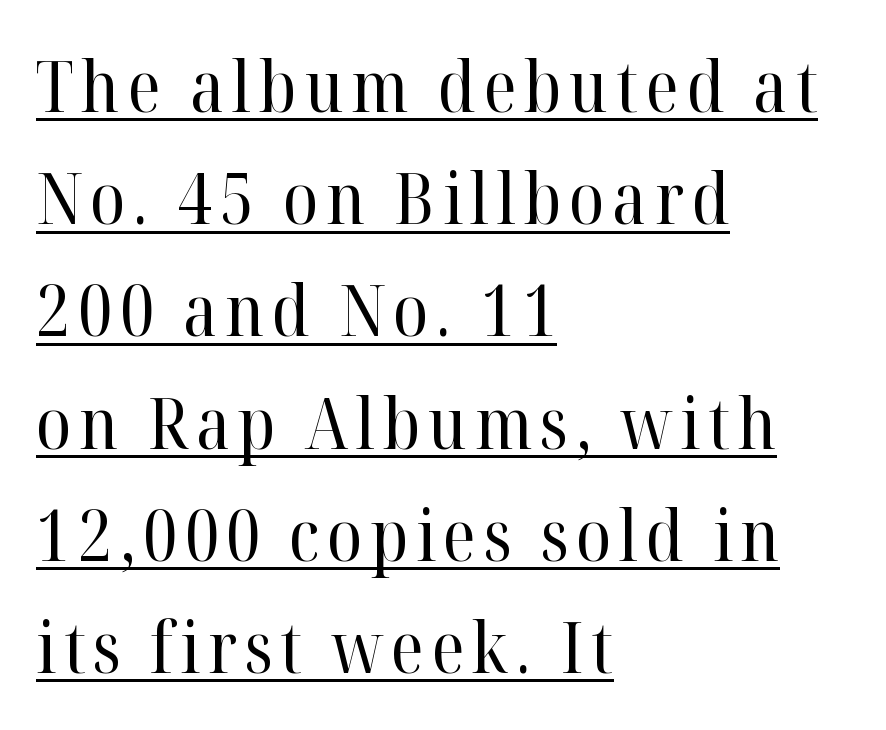
{"serif": "yes", "italic": "no", "bold": "no", "weight": "regular", "width": "normal", "stroke_contrast": "high", "x_height": "medium", "monospaced": "no", "underline": "yes", "align": "left", "line_spacing": "normal", "line_spacing_ratio": 1.58, "glyph_px": 71}
